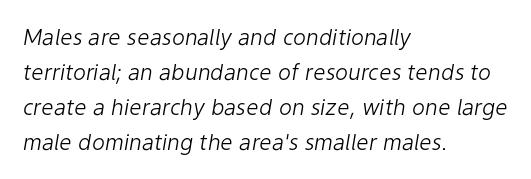
Q: Is the text bold? A: No.
Q: Is the text italic (slanted)? A: Yes, it leans right by about 9 degrees.
Q: Is the text underlined? A: No.
Q: How is the paragraph aligned? A: Left-aligned.
Q: Is the spacing between letters normal or unusually wide? A: Normal.
Q: Is the spacing between lines tight, normal or loose? A: Normal.
